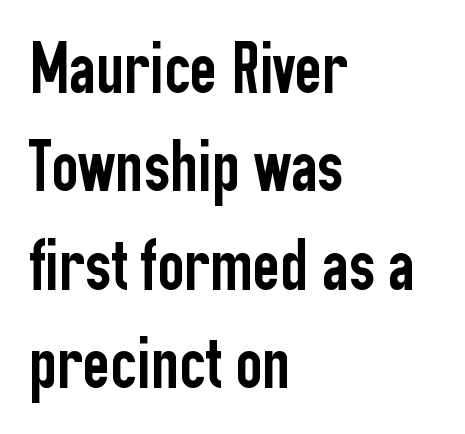
Q: Is the text italic (slanted)? A: No, it is upright.
Q: Is the typeface a serif or a sans-serif typeface? A: Sans-serif.
Q: Is the text underlined? A: No.
Q: How is the paragraph aligned? A: Left-aligned.
Q: Is the spacing between letters normal or unusually wide? A: Normal.
Q: Is the spacing between lines tight, normal or loose? A: Normal.
Q: Width (condensed, normal, or wide)? A: Condensed.
Q: Stroke contrast? A: Low.
Q: x-height? A: Medium.
Q: Monospaced? A: No.
